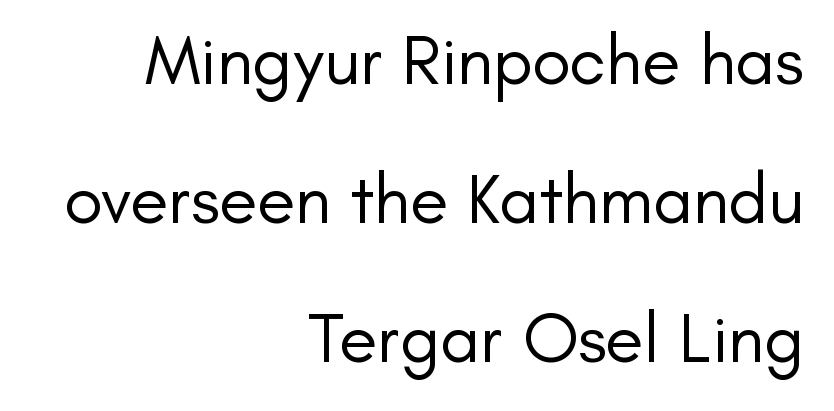
Words float on clear page, feet unadorned. Is the stroke heavy? The answer is a plain regular-or-lighter. Horizontal alignment here is rightward, an uncommon choice for prose. This sample uses a sans-serif face. The block of text is sparse from top to bottom, with ample space between rows.
